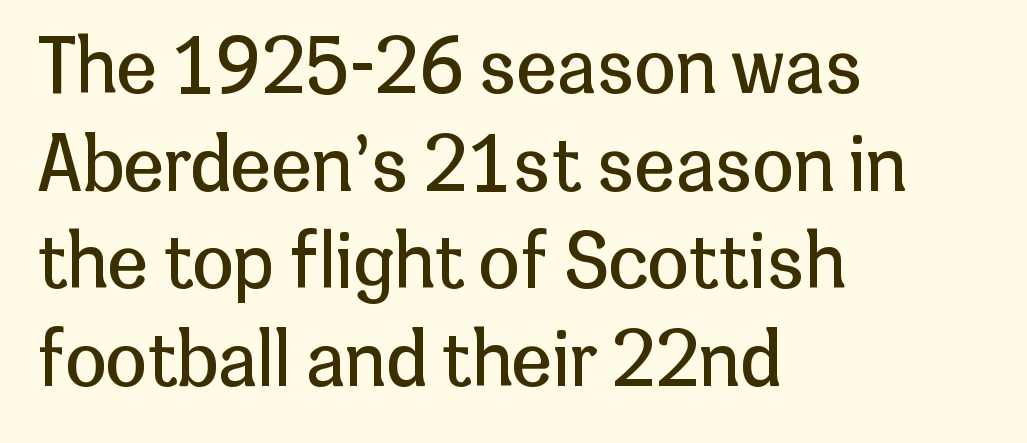
{"serif": "no", "italic": "no", "bold": "no", "weight": "regular", "width": "normal", "stroke_contrast": "low", "x_height": "medium", "monospaced": "no", "underline": "no", "align": "left", "line_spacing": "normal", "line_spacing_ratio": 1.32, "letter_spacing": "normal", "letter_spacing_em": 0.0, "glyph_px": 74}
